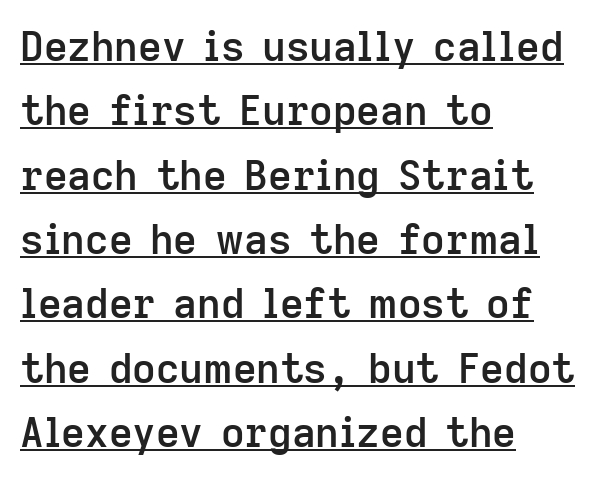
Q: Is the text bold? A: Semi-bold.
Q: Is the text italic (slanted)? A: No, it is upright.
Q: Is the typeface a serif or a sans-serif typeface? A: Sans-serif.
Q: Is the text underlined? A: Yes.
Q: How is the paragraph aligned? A: Left-aligned.
Q: Is the spacing between letters normal or unusually wide? A: Normal.
Q: Is the spacing between lines tight, normal or loose? A: Normal.
Q: Width (condensed, normal, or wide)? A: Normal.
Q: Stroke contrast? A: Low.
Q: x-height? A: Medium.
Q: Monospaced? A: No.
